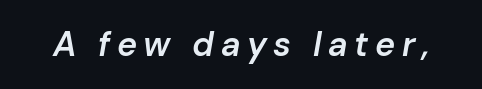
The letters advance in unequal steps, a hallmark of proportional type. Summary of weight: moderately heavy, a semibold. Rule under the text: the space is simply empty. There's an unmistakable incline to the writing here.
